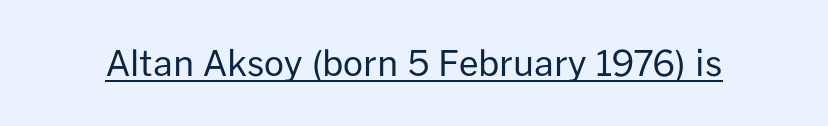
{"serif": "no", "italic": "no", "bold": "no", "weight": "regular", "width": "normal", "stroke_contrast": "low", "x_height": "medium", "monospaced": "no", "underline": "yes", "letter_spacing": "normal", "letter_spacing_em": 0.0, "glyph_px": 35}
